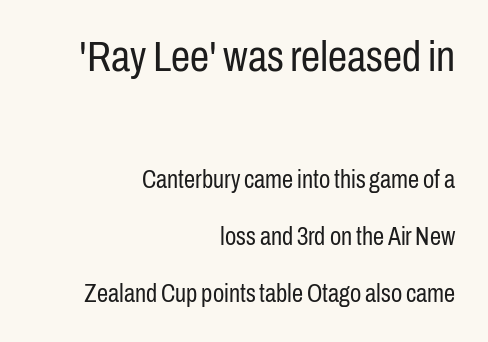
This sample uses plain, unmodified letter spacing. Interline gaps are noticeably wide in this sample. Ascenders rise straight up at ninety degrees. To sum up the face: it is a sans, with no serifs. The more generous point size was reserved for the upper chunk.
